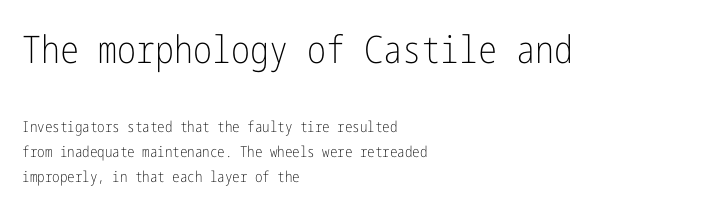
The image shows 38 px light, condensed sans-serif type, upright; set left-aligned, normal line spacing (1.66x), normal letter spacing, not underlined; the first (top) block is 2.53x larger; low stroke contrast and a medium x-height.
